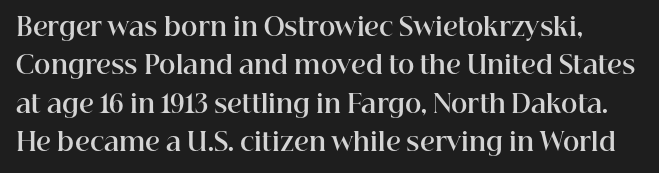
The image shows 25 px bold type, upright; set normal line spacing (1.54x), normal letter spacing, not underlined.
